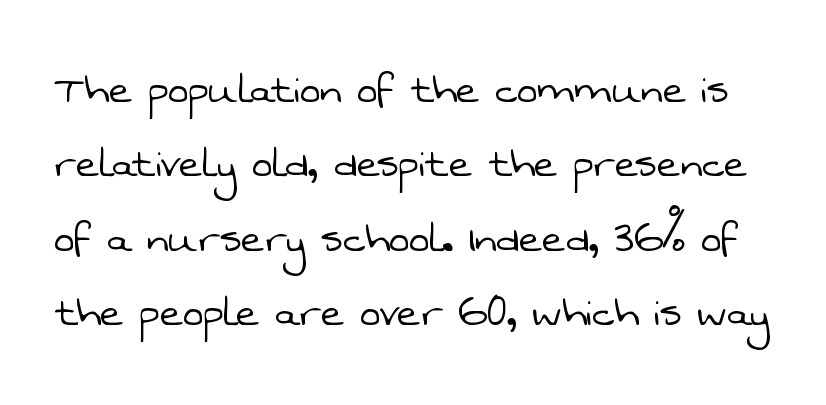
{"serif": "no", "bold": "no", "weight": "light", "width": "normal", "stroke_contrast": "low", "x_height": "medium", "monospaced": "no", "underline": "no", "line_spacing": "normal", "line_spacing_ratio": 1.52, "letter_spacing": "normal", "letter_spacing_em": 0.0, "glyph_px": 49}
